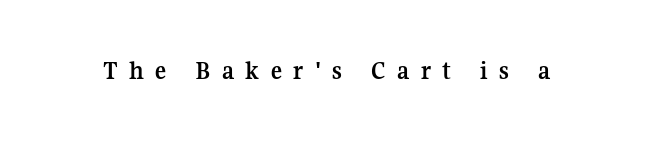
Designer's note — italics off, roman on. How are the letters spaced? Widely, with obvious added tracking. Descenders hang freely into open space. This is heavy type, rendered in bold.
